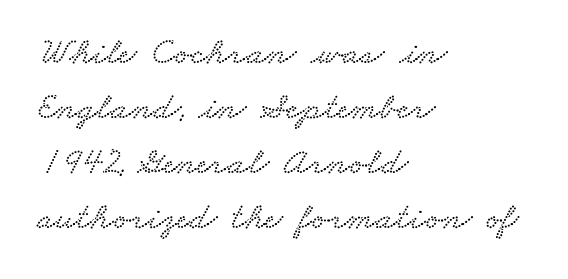
Q: Is the typeface a serif or a sans-serif typeface? A: Serif.
Q: Is the text underlined? A: No.
Q: How is the paragraph aligned? A: Left-aligned.
Q: Is the spacing between letters normal or unusually wide? A: Normal.
Q: Is the spacing between lines tight, normal or loose? A: Normal.
Q: Width (condensed, normal, or wide)? A: Wide.
Q: Stroke contrast? A: Low.
Q: x-height? A: Small.
Q: Monospaced? A: No.
